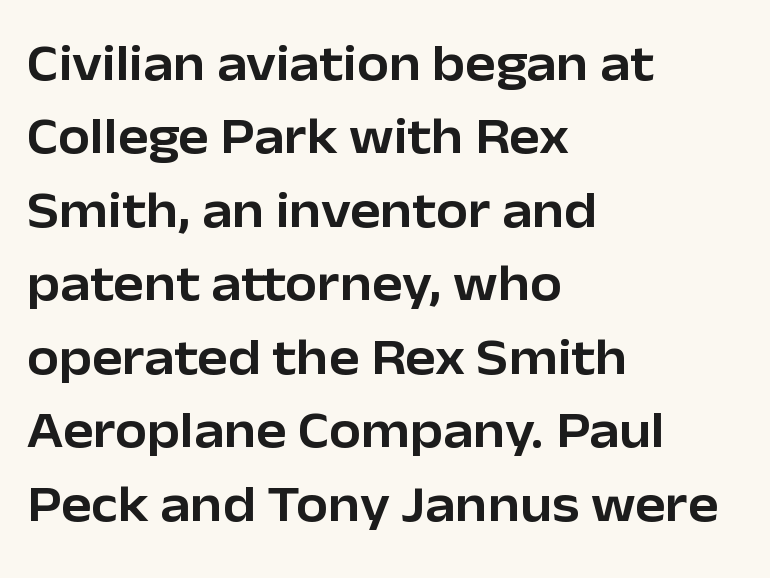
Q: Is the text italic (slanted)? A: No, it is upright.
Q: Is the typeface a serif or a sans-serif typeface? A: Sans-serif.
Q: Is the text underlined? A: No.
Q: How is the paragraph aligned? A: Left-aligned.
Q: Is the spacing between letters normal or unusually wide? A: Normal.
Q: Is the spacing between lines tight, normal or loose? A: Normal.
Q: Width (condensed, normal, or wide)? A: Normal.
Q: Stroke contrast? A: Low.
Q: x-height? A: Medium.
Q: Monospaced? A: No.
